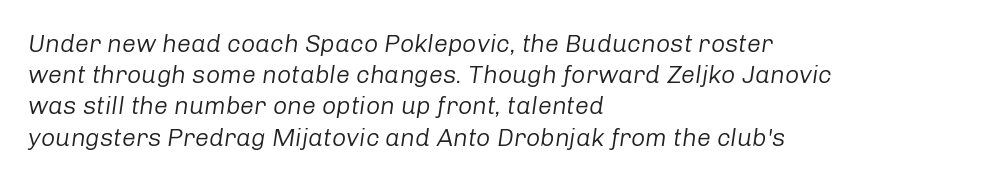
The image shows 25 px text type, italic (leaning right); set left-aligned, normal line spacing (1.25x), normal letter spacing, not underlined.
